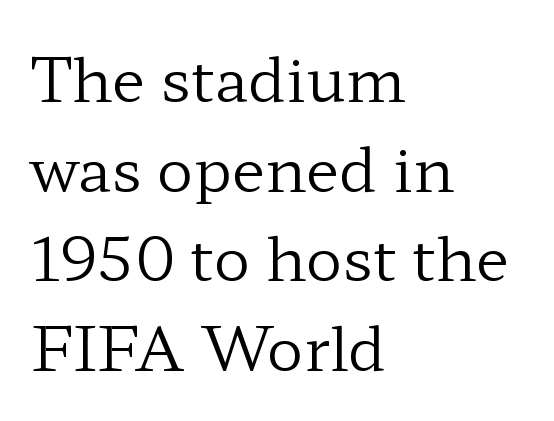
Q: Is the text bold? A: No.
Q: Is the text italic (slanted)? A: No, it is upright.
Q: Is the typeface a serif or a sans-serif typeface? A: Serif.
Q: Is the text underlined? A: No.
Q: How is the paragraph aligned? A: Left-aligned.
Q: Is the spacing between letters normal or unusually wide? A: Normal.
Q: Is the spacing between lines tight, normal or loose? A: Normal.
Q: Width (condensed, normal, or wide)? A: Wide.
Q: Stroke contrast? A: Low.
Q: x-height? A: Medium.
Q: Monospaced? A: No.
